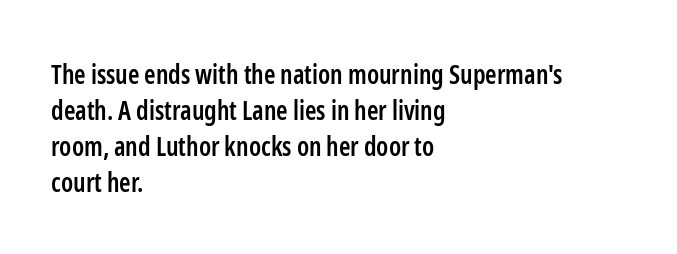
The image shows 26 px text type, upright; set left-aligned, normal line spacing (1.39x), normal letter spacing, not underlined.
